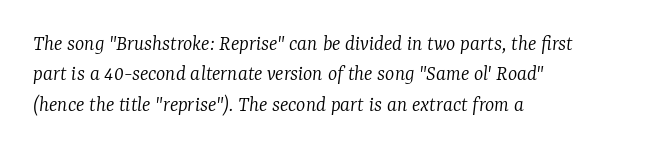
The gap between lines stays unmarked. Leading: standard. It's the slanting kind of type. Compared with a typical body face, this is equally light or lighter still.
